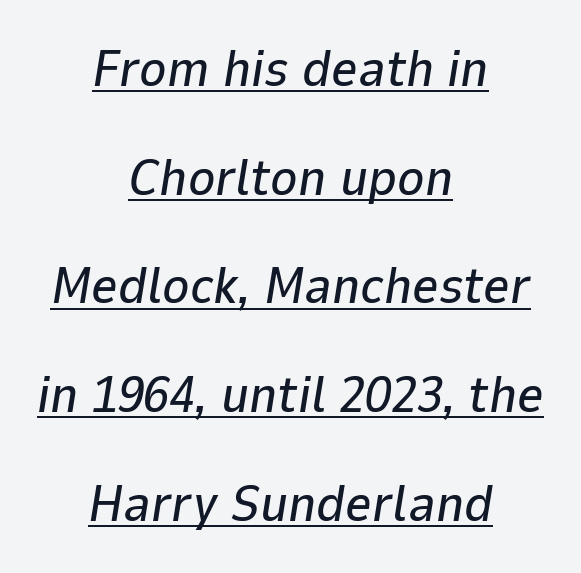
Proportional: the letters do not fall into vertical columns. Notice how a bar underscores the lettering throughout. If you measured baseline to baseline, you'd find a long distance. Default kerning and tracking; the words read as compact shapes.
